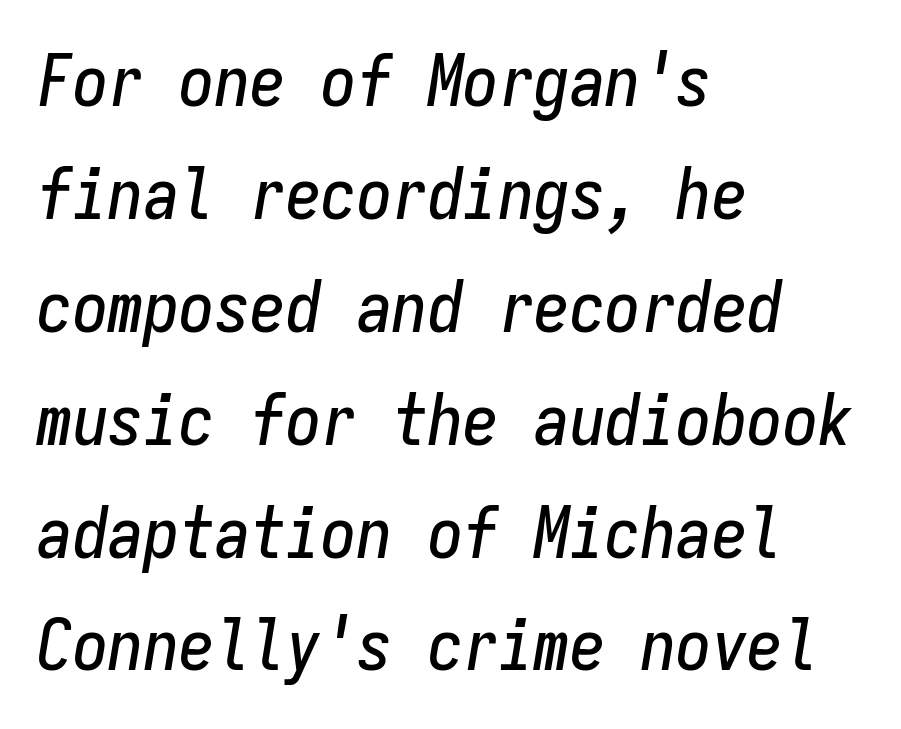
This rendering features lettering with no underline. How are the letters spaced? Ordinarily, with no added tracking. Caption: multi-line text, flush left, ragged right. Here the designer chose a console-style face with uniform glyph widths. There's an unmistakable incline to the writing here.
